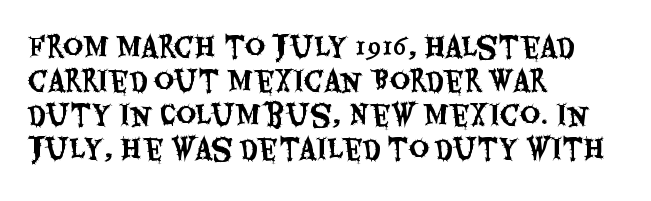
The image shows 28 px condensed sans-serif type, upright; set left-aligned, line spacing 1.22x, normal letter spacing, not underlined; medium stroke contrast and a large x-height.
